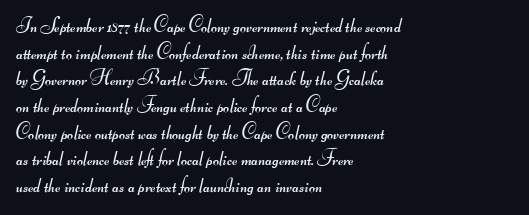
Q: Is the text bold? A: No.
Q: Is the text underlined? A: No.
Q: How is the paragraph aligned? A: Left-aligned.
Q: Is the spacing between letters normal or unusually wide? A: Normal.
Q: Is the spacing between lines tight, normal or loose? A: Normal.
